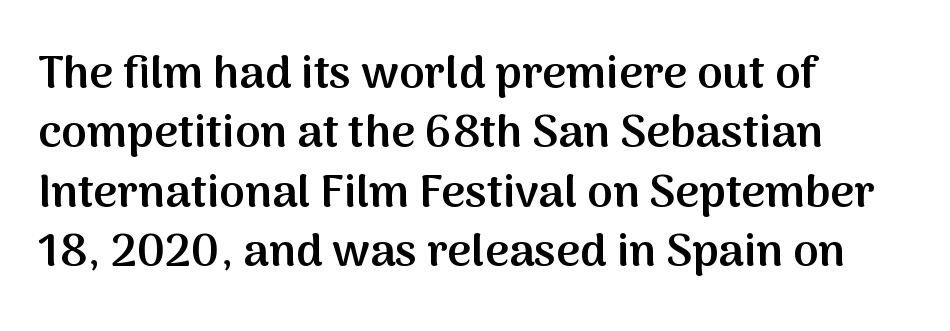
{"serif": "no", "italic": "no", "bold": "semi", "weight": "semibold", "width": "normal", "stroke_contrast": "medium", "x_height": "medium", "monospaced": "no", "underline": "no", "align": "left", "line_spacing": "normal", "line_spacing_ratio": 1.29, "letter_spacing": "normal", "letter_spacing_em": 0.0, "glyph_px": 46}
